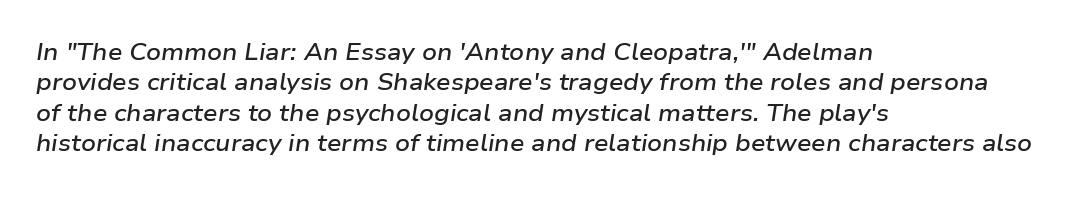
{"italic": "yes", "lean": "right", "slant_degrees": 9, "bold": "semi", "underline": "no", "align": "left", "line_spacing": "normal", "line_spacing_ratio": 1.32, "letter_spacing": "normal", "letter_spacing_em": 0.0, "glyph_px": 23}
